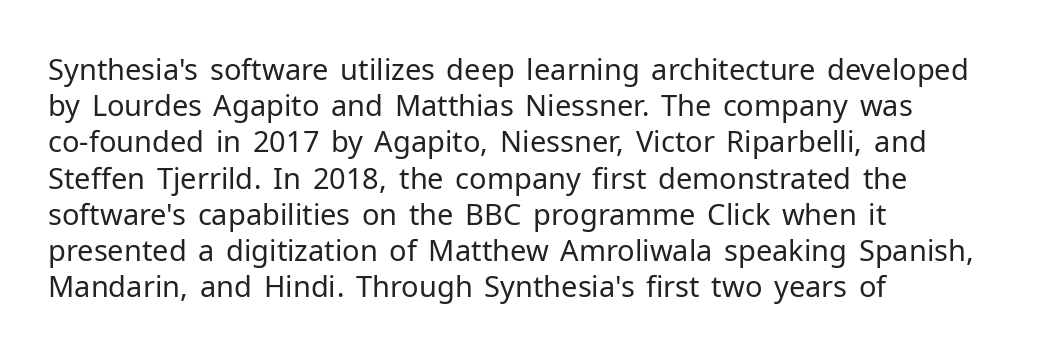
The image shows 29 px regular-weight sans-serif type, upright; set left-aligned, normal line spacing (1.25x), normal letter spacing, not underlined; low stroke contrast and a medium x-height.
